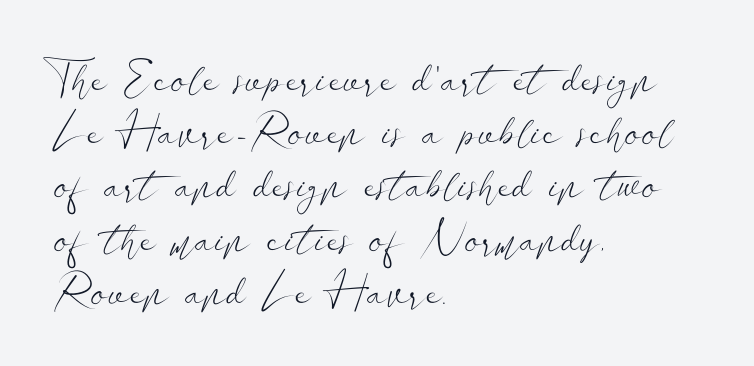
{"serif": "no", "bold": "no", "weight": "light", "width": "wide", "stroke_contrast": "low", "x_height": "small", "monospaced": "no", "underline": "no", "align": "left", "line_spacing_ratio": 1.21, "letter_spacing": "normal", "letter_spacing_em": 0.0, "glyph_px": 44}
